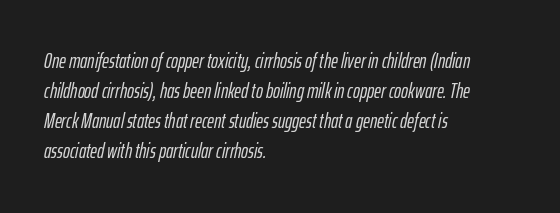
The image shows 21 px text type, italic (leaning right); set left-aligned, normal line spacing (1.43x), normal letter spacing, not underlined.
